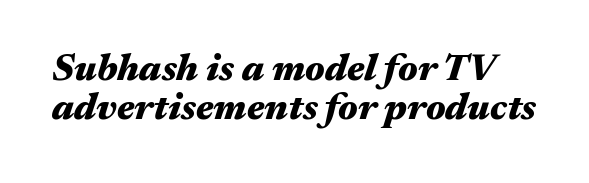
Q: Is the text bold? A: Yes.
Q: Is the text italic (slanted)? A: Yes, it leans right by about 17 degrees.
Q: Is the text underlined? A: No.
Q: Is the spacing between letters normal or unusually wide? A: Normal.
Q: Is the spacing between lines tight, normal or loose? A: Tight.
Q: Width (condensed, normal, or wide)? A: Wide.
Q: Stroke contrast? A: Medium.
Q: x-height? A: Medium.
Q: Monospaced? A: No.
